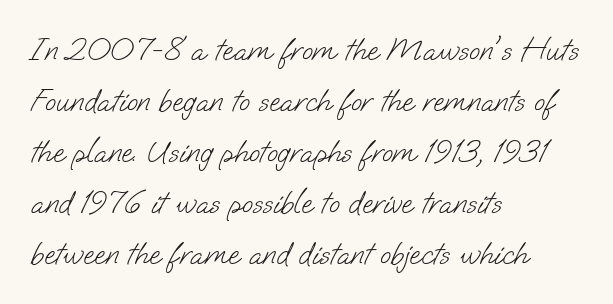
{"serif": "no", "bold": "no", "weight": "light", "width": "normal", "stroke_contrast": "low", "x_height": "small", "monospaced": "no", "underline": "no", "align": "left", "line_spacing": "normal", "line_spacing_ratio": 1.59, "letter_spacing": "normal", "letter_spacing_em": 0.0, "glyph_px": 32}
